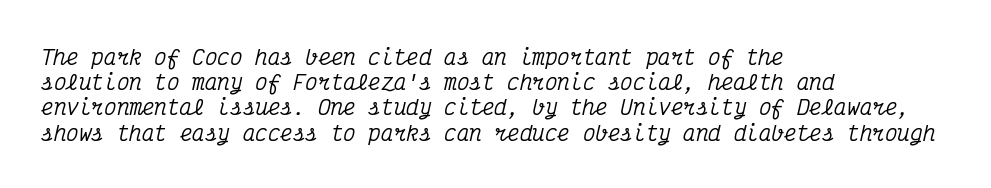
This is oblique type, the kind used for emphasis or titles. A typesetter would call this zero additional tracking. The paragraph shown leans on its left margin. Any mark beneath the type? The region is blank.
